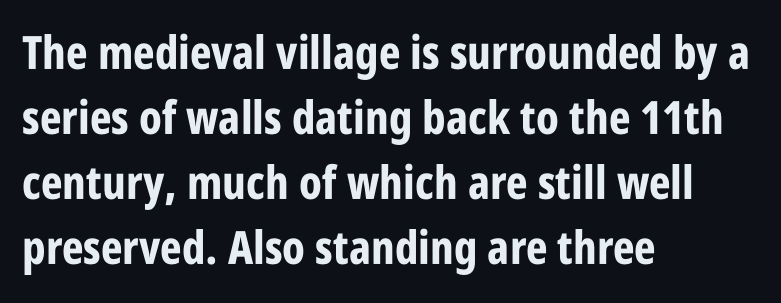
Q: Is the text bold? A: Yes.
Q: Is the text italic (slanted)? A: No, it is upright.
Q: Is the typeface a serif or a sans-serif typeface? A: Sans-serif.
Q: Is the text underlined? A: No.
Q: How is the paragraph aligned? A: Left-aligned.
Q: Is the spacing between letters normal or unusually wide? A: Normal.
Q: Is the spacing between lines tight, normal or loose? A: Normal.
Q: Width (condensed, normal, or wide)? A: Condensed.
Q: Stroke contrast? A: Low.
Q: x-height? A: Large.
Q: Monospaced? A: No.
